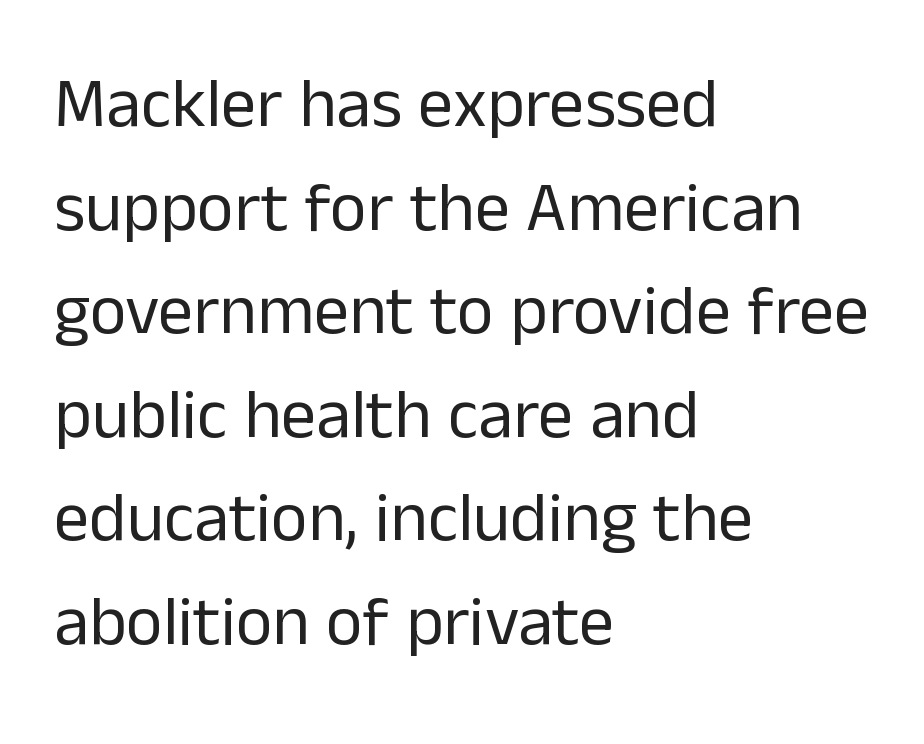
Q: Is the text bold? A: No.
Q: Is the text italic (slanted)? A: No, it is upright.
Q: Is the typeface a serif or a sans-serif typeface? A: Sans-serif.
Q: Is the text underlined? A: No.
Q: How is the paragraph aligned? A: Left-aligned.
Q: Is the spacing between letters normal or unusually wide? A: Normal.
Q: Is the spacing between lines tight, normal or loose? A: Normal.
Q: Width (condensed, normal, or wide)? A: Normal.
Q: Stroke contrast? A: Low.
Q: x-height? A: Medium.
Q: Monospaced? A: No.
